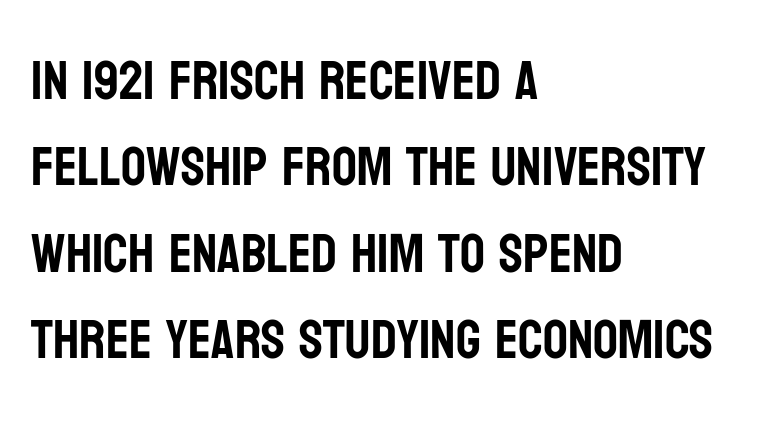
Italic? Not at all — the glyphs are vertical. Summary of vertical rhythm: regular, with standard interline spacing. Think of a printed novel: that variable character pitch is what you see here. The type is set solid horizontally, with unmodified tracking.
